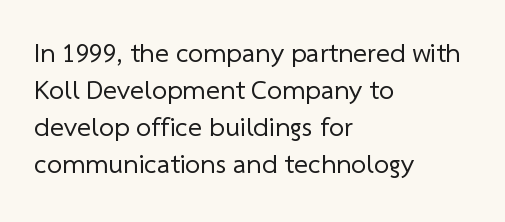
{"bold": "no", "underline": "no", "align": "left", "line_spacing": "normal", "line_spacing_ratio": 1.37, "letter_spacing": "normal", "letter_spacing_em": 0.0, "glyph_px": 27}
